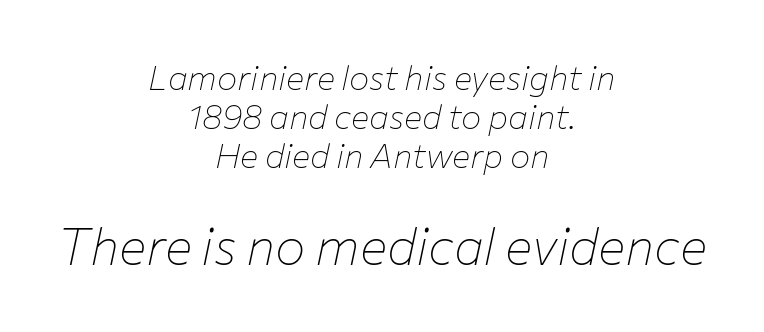
The font sits on the lighter half of the weight spectrum, regular included. Descenders are the only things crossing below the line. Proportional: the letters do not fall into vertical columns. Small over large — that's the arrangement of the two blocks here. Compared with typical body copy, the letter spacing here is the same.
